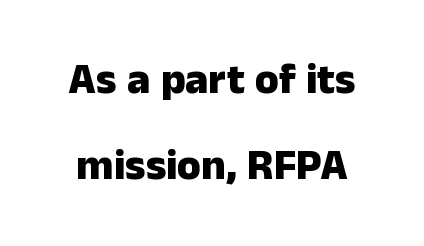
{"serif": "no", "italic": "no", "bold": "yes", "weight": "heavy", "width": "normal", "stroke_contrast": "low", "x_height": "medium", "monospaced": "no", "underline": "no", "line_spacing": "loose", "line_spacing_ratio": 1.99, "letter_spacing": "normal", "letter_spacing_em": 0.0, "glyph_px": 43}
